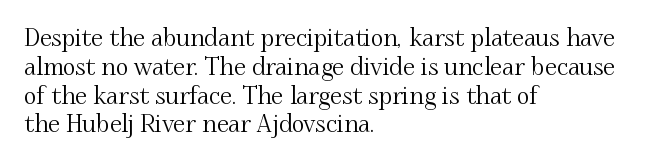
{"italic": "no", "underline": "no", "align": "left", "line_spacing_ratio": 1.2, "letter_spacing": "normal", "letter_spacing_em": 0.0, "glyph_px": 24}
